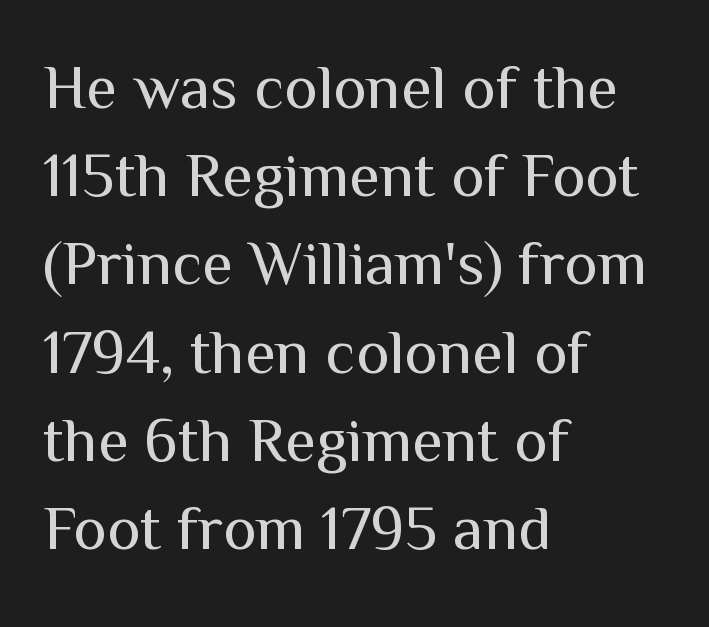
The space between consecutive lines is moderate. These lines were composed using upright roman letters. Stroke terminals: plain, sans-serif. Left-aligned paragraph, ragged on the right.
